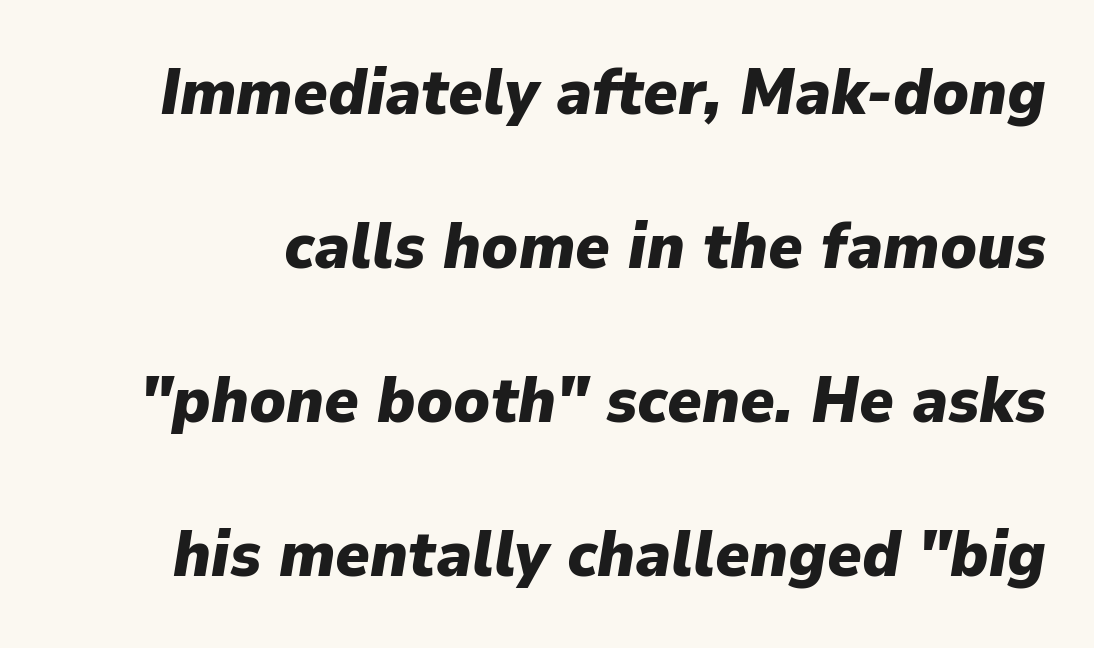
The image shows 65 px heavy type, italic (leaning right); set loose line spacing (2.37x), normal letter spacing, not underlined; low stroke contrast and a medium x-height.
